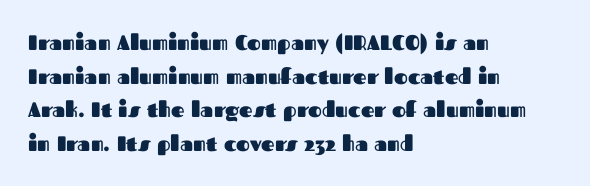
{"italic": "no", "bold": "yes", "underline": "no", "align": "left", "line_spacing": "normal", "line_spacing_ratio": 1.6, "letter_spacing": "normal", "letter_spacing_em": 0.0, "glyph_px": 21}
